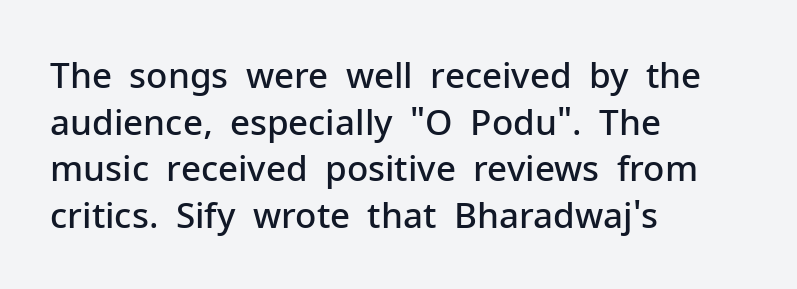
Q: Is the text bold? A: Semi-bold.
Q: Is the text italic (slanted)? A: No, it is upright.
Q: Is the typeface a serif or a sans-serif typeface? A: Sans-serif.
Q: Is the text underlined? A: No.
Q: How is the paragraph aligned? A: Left-aligned.
Q: Is the spacing between letters normal or unusually wide? A: Normal.
Q: Is the spacing between lines tight, normal or loose? A: Normal.
Q: Width (condensed, normal, or wide)? A: Normal.
Q: Stroke contrast? A: Low.
Q: x-height? A: Medium.
Q: Monospaced? A: No.
